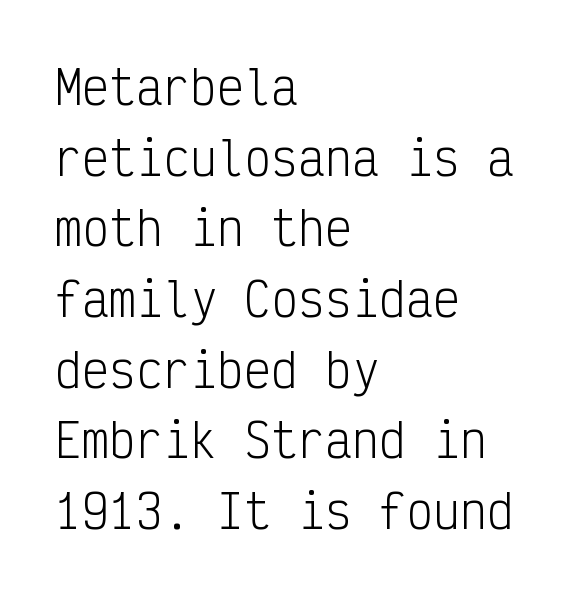
The image shows 45 px light, condensed sans-serif type, upright, monospaced; set left-aligned, normal line spacing (1.57x), normal letter spacing, not underlined; low stroke contrast and a medium x-height.
